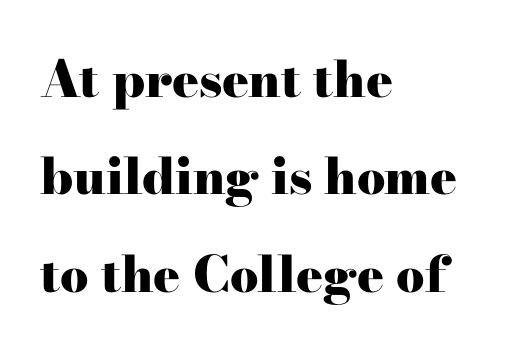
Q: Is the text bold? A: Yes.
Q: Is the text italic (slanted)? A: No, it is upright.
Q: Is the typeface a serif or a sans-serif typeface? A: Serif.
Q: Is the text underlined? A: No.
Q: How is the paragraph aligned? A: Left-aligned.
Q: Is the spacing between letters normal or unusually wide? A: Normal.
Q: Is the spacing between lines tight, normal or loose? A: Loose.
Q: Width (condensed, normal, or wide)? A: Wide.
Q: Stroke contrast? A: High.
Q: x-height? A: Small.
Q: Monospaced? A: No.
